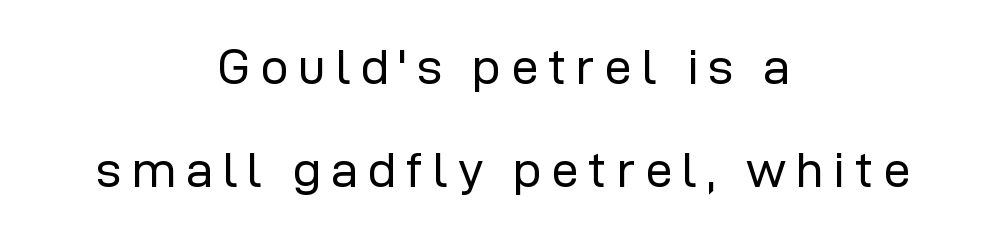
Q: Is the text bold? A: No.
Q: Is the text italic (slanted)? A: No, it is upright.
Q: Is the typeface a serif or a sans-serif typeface? A: Sans-serif.
Q: Is the text underlined? A: No.
Q: How is the paragraph aligned? A: Centered.
Q: Is the spacing between letters normal or unusually wide? A: Unusually wide.
Q: Is the spacing between lines tight, normal or loose? A: Loose.
Q: Width (condensed, normal, or wide)? A: Normal.
Q: Stroke contrast? A: Low.
Q: x-height? A: Medium.
Q: Monospaced? A: No.
